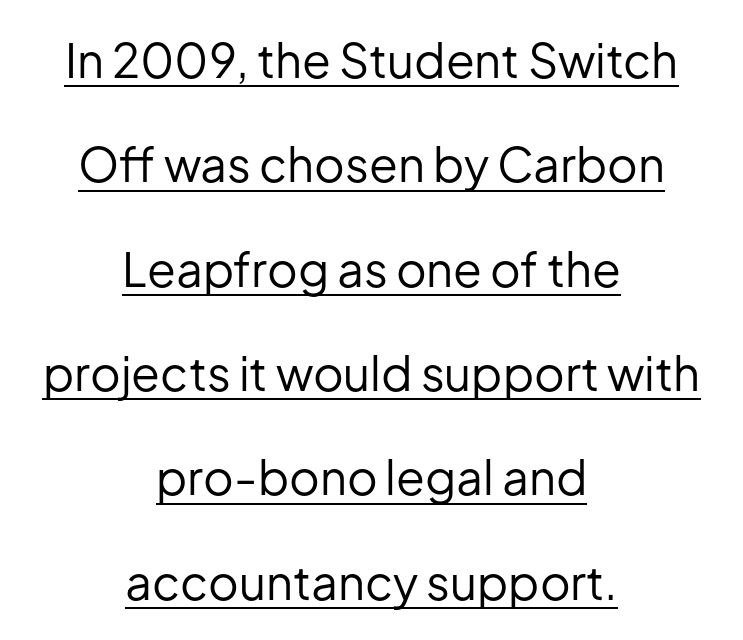
Q: Is the text bold? A: No.
Q: Is the text italic (slanted)? A: No, it is upright.
Q: Is the typeface a serif or a sans-serif typeface? A: Sans-serif.
Q: Is the text underlined? A: Yes.
Q: How is the paragraph aligned? A: Centered.
Q: Is the spacing between letters normal or unusually wide? A: Normal.
Q: Is the spacing between lines tight, normal or loose? A: Loose.
Q: Width (condensed, normal, or wide)? A: Normal.
Q: Stroke contrast? A: Low.
Q: x-height? A: Medium.
Q: Monospaced? A: No.
